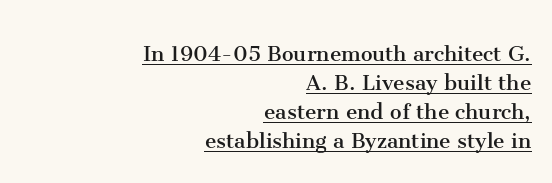
{"italic": "no", "bold": "no", "underline": "yes", "align": "right", "line_spacing": "tight", "line_spacing_ratio": 1.11, "letter_spacing": "normal", "letter_spacing_em": 0.0, "glyph_px": 26}
